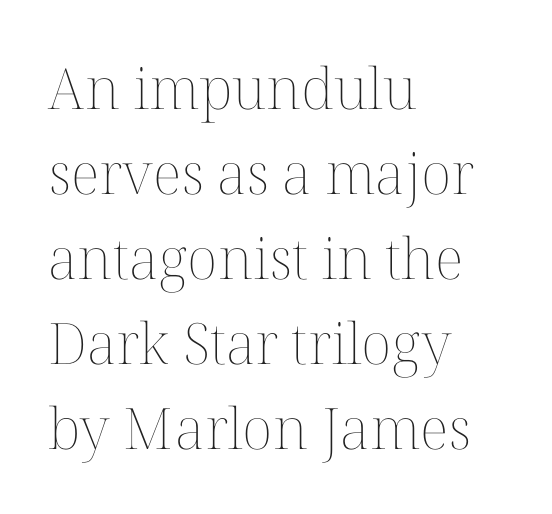
Glance below the letters and you will spot only blank space. Bold? No — there's no thickening of the strokes. In CSS terms this would be text-align: left. Does the leading feel generous? No, just average. Students, note that the glyphs here touch the page at normal intervals. You could not count columns in this text — the font is proportionally spaced.
